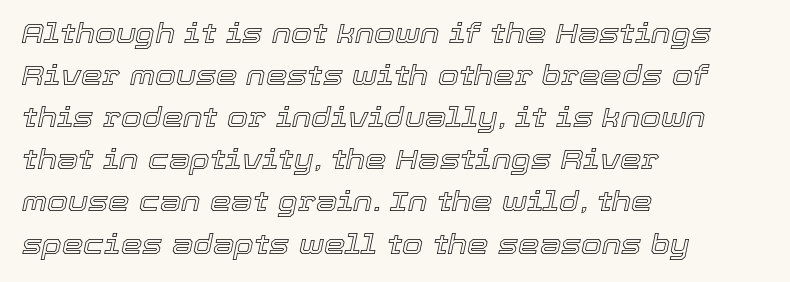
{"italic": "yes", "lean": "right", "slant_degrees": 12, "underline": "no", "align": "left", "line_spacing": "normal", "line_spacing_ratio": 1.56, "letter_spacing": "normal", "letter_spacing_em": 0.0, "glyph_px": 27}
